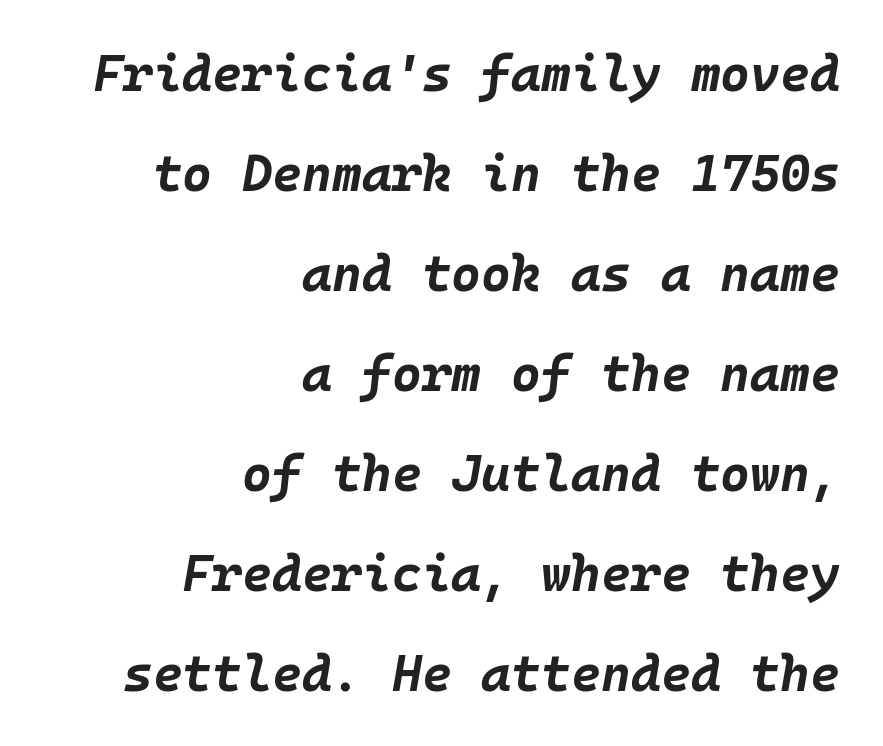
The image shows 51 px bold type, italic (leaning right), monospaced; set right-aligned, loose line spacing (1.96x), normal letter spacing, not underlined; low stroke contrast and a large x-height.
